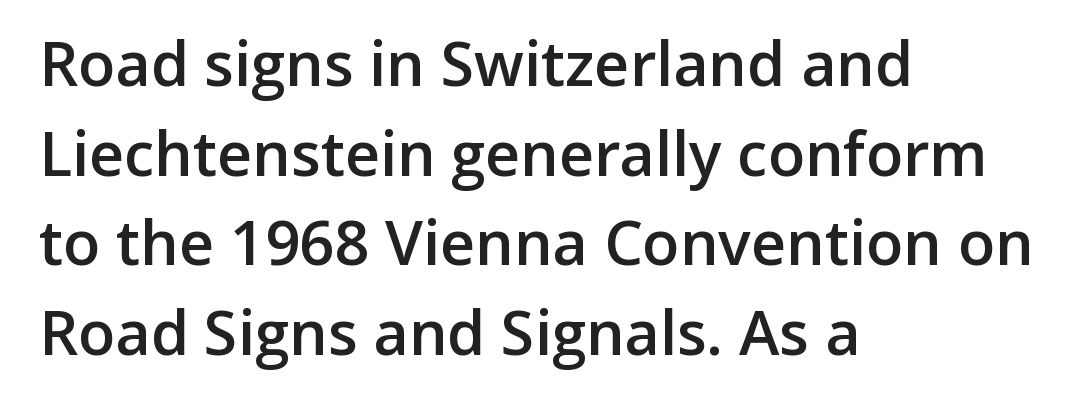
The image shows 61 px semibold sans-serif type, upright; set left-aligned, normal line spacing (1.47x), normal letter spacing, not underlined; low stroke contrast and a medium x-height.
